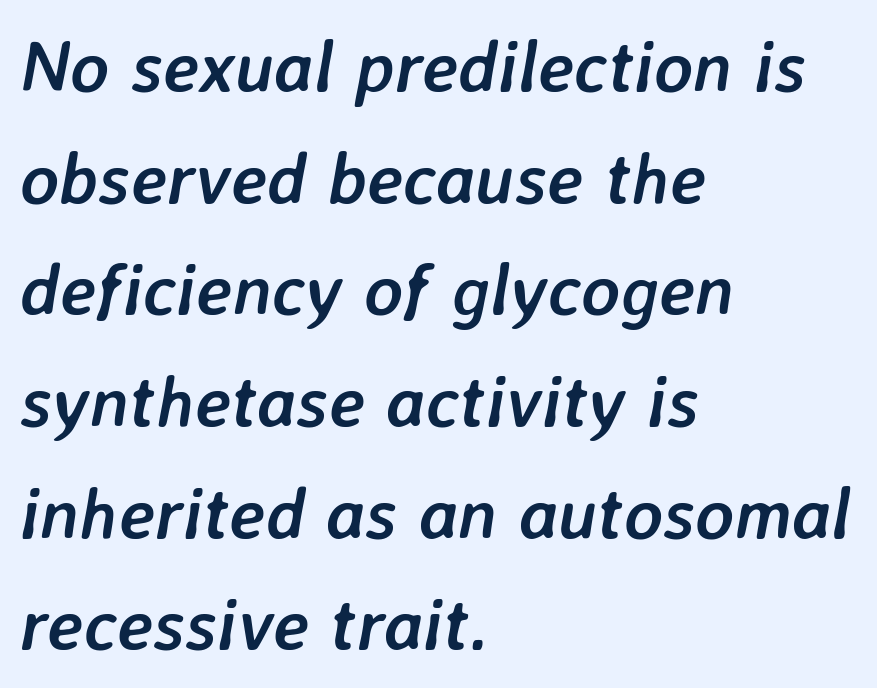
{"italic": "yes", "lean": "right", "slant_degrees": 7, "bold": "yes", "weight": "semibold", "width": "normal", "stroke_contrast": "low", "x_height": "medium", "monospaced": "no", "underline": "no", "align": "left", "line_spacing": "normal", "line_spacing_ratio": 1.53, "letter_spacing": "normal", "letter_spacing_em": 0.0, "glyph_px": 73}
